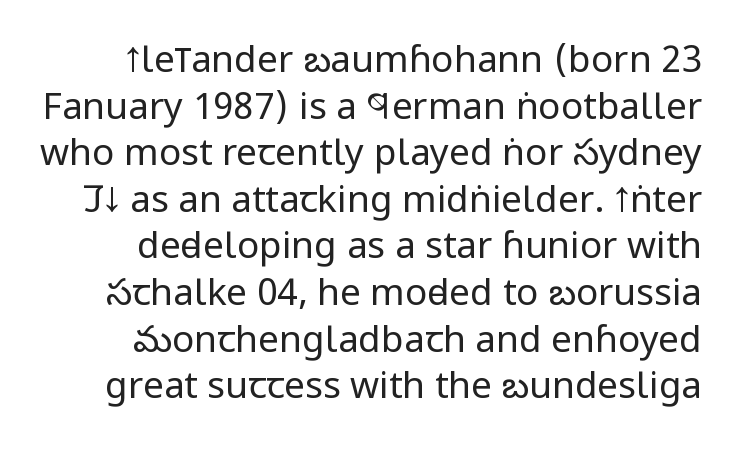
Observe the absence of serifs on each vertical stroke in this sample. Does the leading feel generous? No, just average. Is the stroke heavy? The answer is a plain regular-or-lighter. The letters advance in unequal steps, a hallmark of proportional type. There is no visible air inserted between adjacent glyphs.
